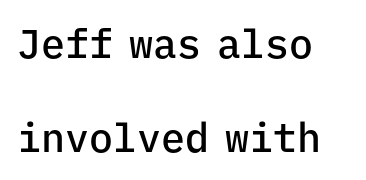
Q: Is the text bold? A: Semi-bold.
Q: Is the text italic (slanted)? A: No, it is upright.
Q: Is the typeface a serif or a sans-serif typeface? A: Sans-serif.
Q: Is the text underlined? A: No.
Q: How is the paragraph aligned? A: Left-aligned.
Q: Is the spacing between letters normal or unusually wide? A: Normal.
Q: Is the spacing between lines tight, normal or loose? A: Loose.
Q: Width (condensed, normal, or wide)? A: Normal.
Q: Stroke contrast? A: Low.
Q: x-height? A: Medium.
Q: Monospaced? A: Yes.
